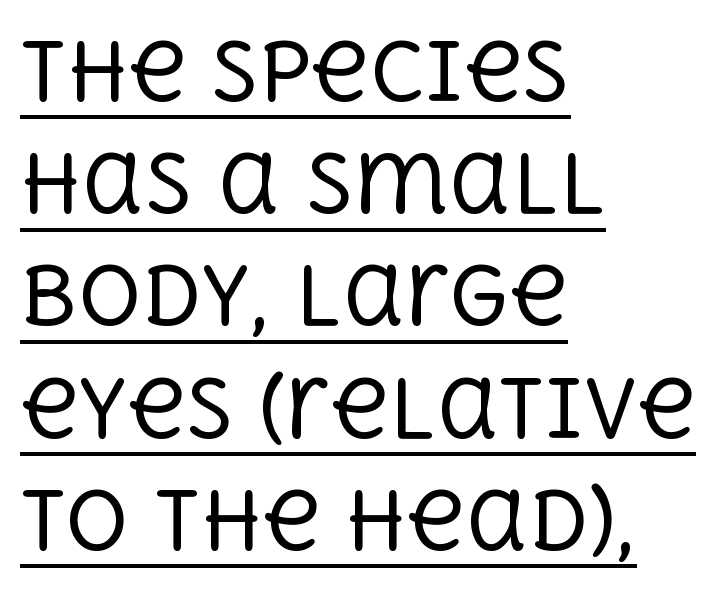
The image shows 79 px regular-weight serif type, upright; set left-aligned, normal line spacing (1.42x), normal letter spacing, underlined; a large x-height.
